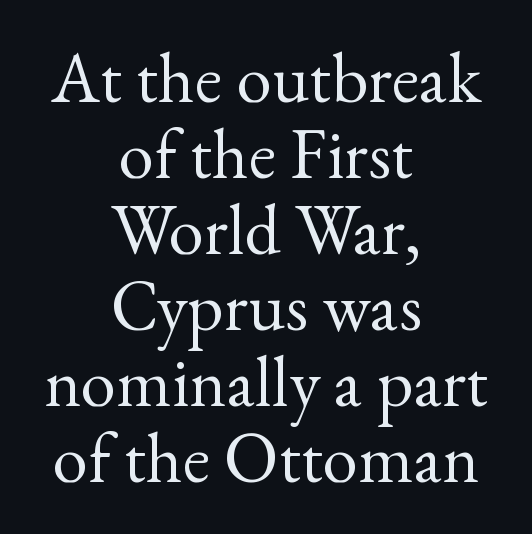
Q: Is the text bold? A: No.
Q: Is the text italic (slanted)? A: No, it is upright.
Q: Is the typeface a serif or a sans-serif typeface? A: Serif.
Q: Is the text underlined? A: No.
Q: How is the paragraph aligned? A: Centered.
Q: Is the spacing between letters normal or unusually wide? A: Normal.
Q: Is the spacing between lines tight, normal or loose? A: Tight.
Q: Width (condensed, normal, or wide)? A: Normal.
Q: x-height? A: Small.
Q: Monospaced? A: No.
